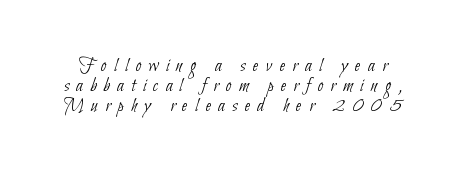
Q: Is the text bold? A: No.
Q: Is the text underlined? A: No.
Q: Is the spacing between letters normal or unusually wide? A: Unusually wide.
Q: Is the spacing between lines tight, normal or loose? A: Tight.
